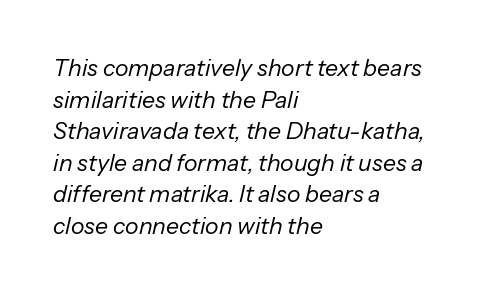
The image shows 23 px text type, italic (leaning right); set left-aligned, normal line spacing (1.37x), normal letter spacing, not underlined.
